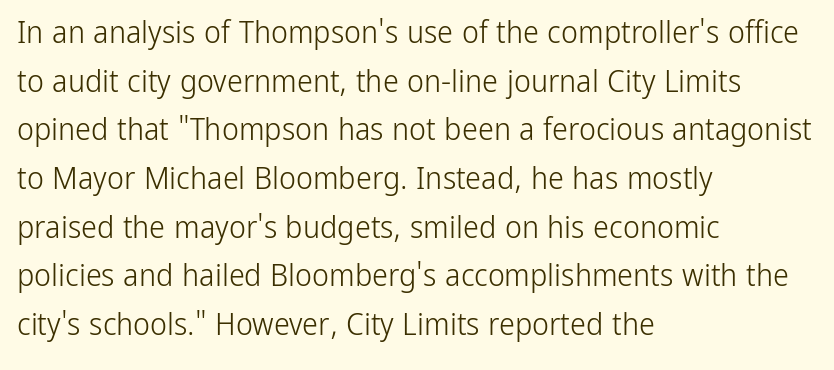
Q: Is the text bold? A: No.
Q: Is the text italic (slanted)? A: No, it is upright.
Q: Is the typeface a serif or a sans-serif typeface? A: Sans-serif.
Q: Is the text underlined? A: No.
Q: How is the paragraph aligned? A: Left-aligned.
Q: Is the spacing between letters normal or unusually wide? A: Normal.
Q: Is the spacing between lines tight, normal or loose? A: Normal.
Q: Width (condensed, normal, or wide)? A: Condensed.
Q: Stroke contrast? A: Low.
Q: x-height? A: Medium.
Q: Monospaced? A: No.
